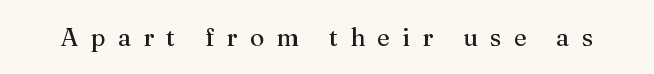
Q: Is the text bold? A: No.
Q: Is the text italic (slanted)? A: No, it is upright.
Q: Is the text underlined? A: No.
Q: Is the spacing between letters normal or unusually wide? A: Unusually wide.
